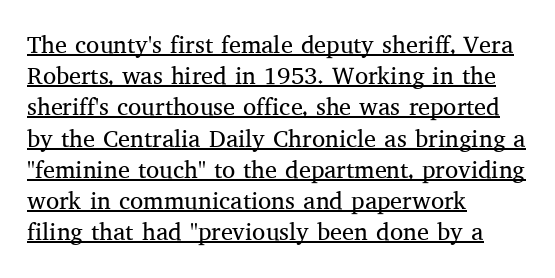
The image shows 24 px text type, upright; set left-aligned, normal line spacing (1.3x), normal letter spacing, underlined.
